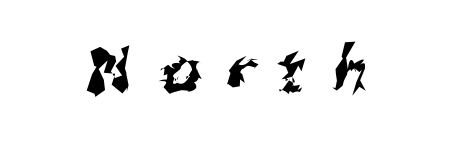
Q: Is the typeface a serif or a sans-serif typeface? A: Sans-serif.
Q: Is the text underlined? A: No.
Q: Is the spacing between letters normal or unusually wide? A: Unusually wide.
Q: Width (condensed, normal, or wide)? A: Normal.
Q: Stroke contrast? A: Medium.
Q: x-height? A: Medium.
Q: Monospaced? A: No.
